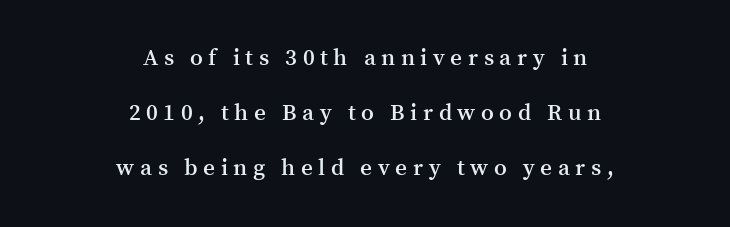
Q: Is the text bold? A: Semi-bold.
Q: Is the text italic (slanted)? A: No, it is upright.
Q: Is the text underlined? A: No.
Q: How is the paragraph aligned? A: Centered.
Q: Is the spacing between letters normal or unusually wide? A: Unusually wide.
Q: Is the spacing between lines tight, normal or loose? A: Loose.
